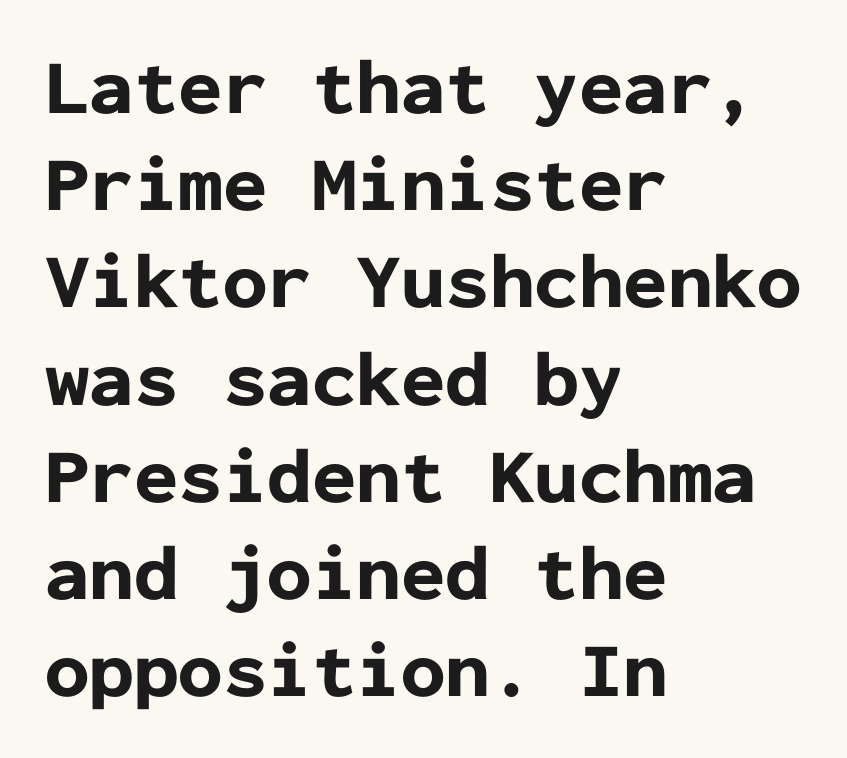
This sample is left-justified, so line endings fall wherever the words run out. The letters stand upright; this is a roman face. These words are printed bold, with thick strokes throughout. Words appear dense and cohesive because spacing is normal. Spacing verdict: monospaced, one width for all characters. The passage shown is not underscored anywhere.
